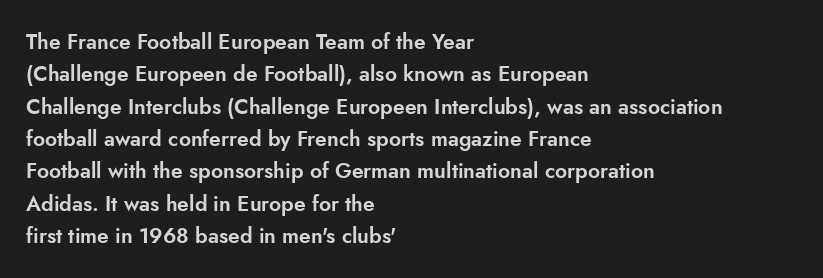
{"italic": "no", "underline": "no", "align": "left", "line_spacing": "normal", "line_spacing_ratio": 1.54, "letter_spacing": "normal", "letter_spacing_em": 0.0, "glyph_px": 21}
